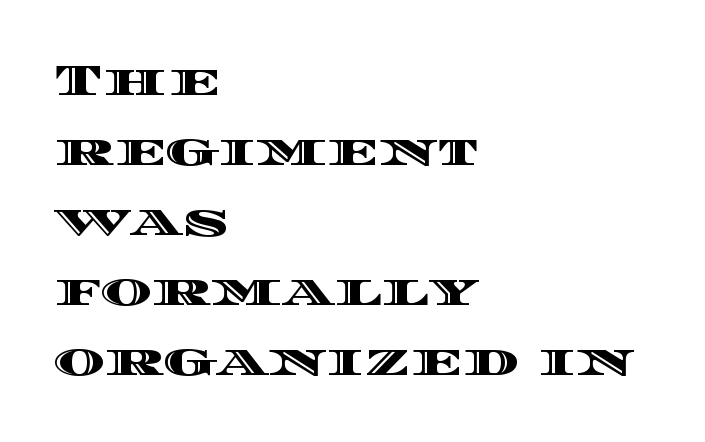
{"italic": "no", "width": "wide", "x_height": "large", "monospaced": "no", "underline": "no", "align": "left", "line_spacing": "normal", "line_spacing_ratio": 1.59, "letter_spacing": "normal", "letter_spacing_em": 0.0, "glyph_px": 44}
